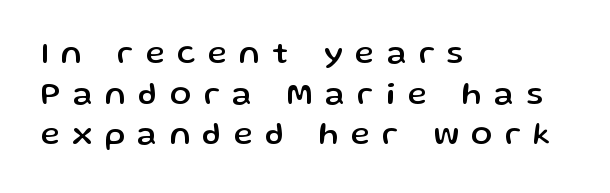
Q: Is the text italic (slanted)? A: No, it is upright.
Q: Is the typeface a serif or a sans-serif typeface? A: Sans-serif.
Q: Is the text underlined? A: No.
Q: How is the paragraph aligned? A: Left-aligned.
Q: Is the spacing between letters normal or unusually wide? A: Unusually wide.
Q: Is the spacing between lines tight, normal or loose? A: Normal.
Q: Width (condensed, normal, or wide)? A: Normal.
Q: Stroke contrast? A: Low.
Q: x-height? A: Medium.
Q: Monospaced? A: No.
